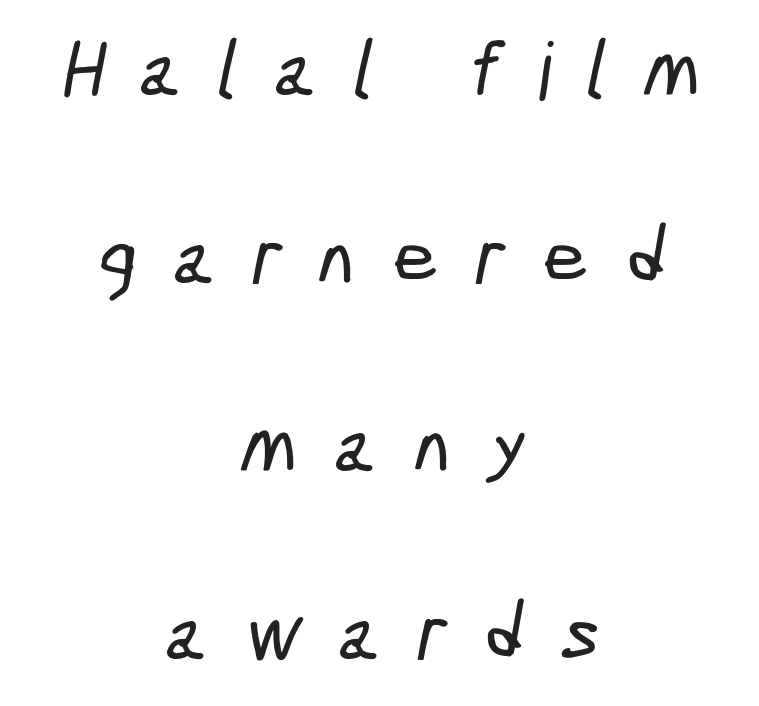
The image shows 80 px condensed sans-serif type; set centered, loose line spacing (2.35x), unusually wide letter spacing (+0.46 em), not underlined; low stroke contrast and a medium x-height.
